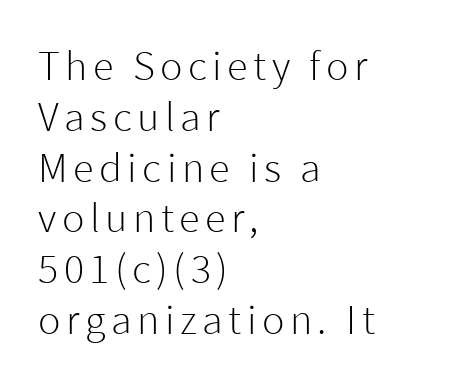
Stroke mass is kept to a normal reading level or below. Observe the absence of serifs on each vertical stroke in this sample. The passage shown is not underscored anywhere. Proportional: the letters do not fall into vertical columns. Short and long lines alike share a common starting point at left. The type sits square on the baseline with zero lean.
